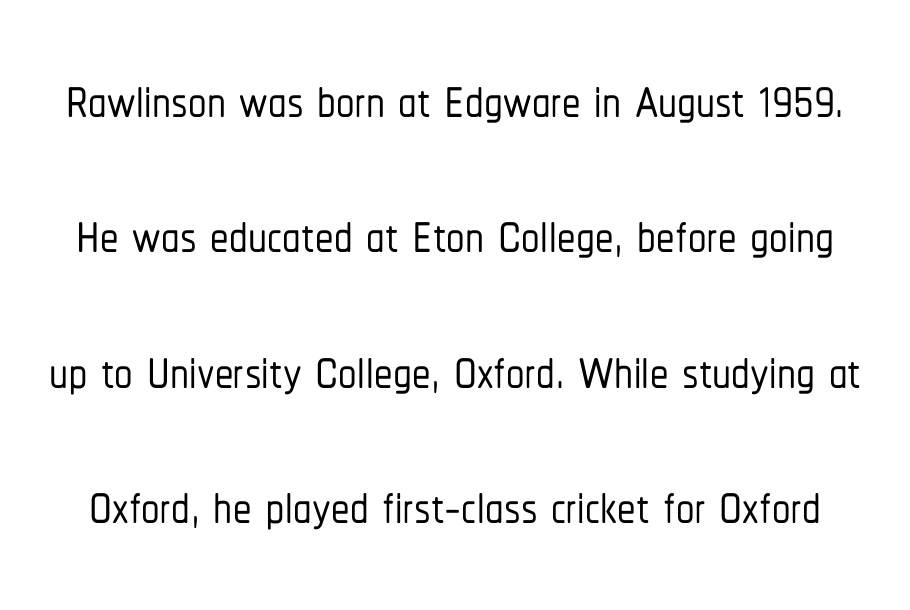
{"serif": "no", "italic": "no", "width": "condensed", "stroke_contrast": "low", "x_height": "medium", "monospaced": "no", "underline": "no", "line_spacing_ratio": 1.83, "letter_spacing": "normal", "letter_spacing_em": 0.0, "glyph_px": 74}
